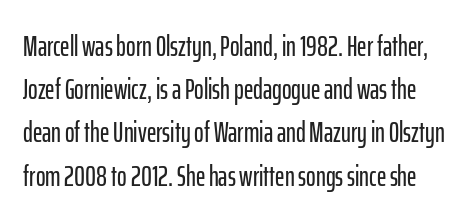
Look at the bottom of the vertical strokes: they stop flat, with no serifs. Think of a printed novel: that variable character pitch is what you see here. The specimen reads as upright at a glance. Vertically, the passage feels balanced, rows spaced as you'd expect. Anything drawn beneath the words? Only blank space. Characters follow at the spacing the type designer built in.
